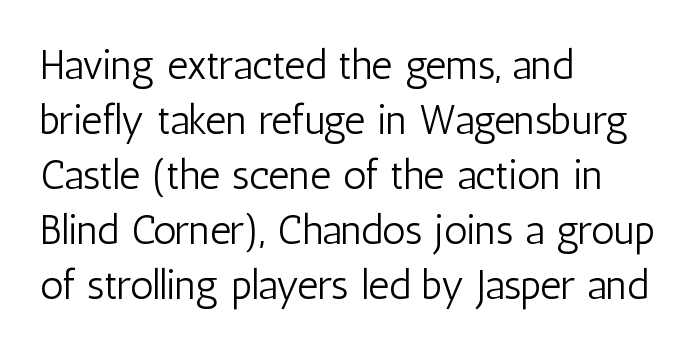
Q: Is the text bold? A: No.
Q: Is the text italic (slanted)? A: No, it is upright.
Q: Is the typeface a serif or a sans-serif typeface? A: Sans-serif.
Q: Is the text underlined? A: No.
Q: How is the paragraph aligned? A: Left-aligned.
Q: Is the spacing between letters normal or unusually wide? A: Normal.
Q: Is the spacing between lines tight, normal or loose? A: Normal.
Q: Width (condensed, normal, or wide)? A: Condensed.
Q: Stroke contrast? A: Low.
Q: x-height? A: Medium.
Q: Monospaced? A: No.
